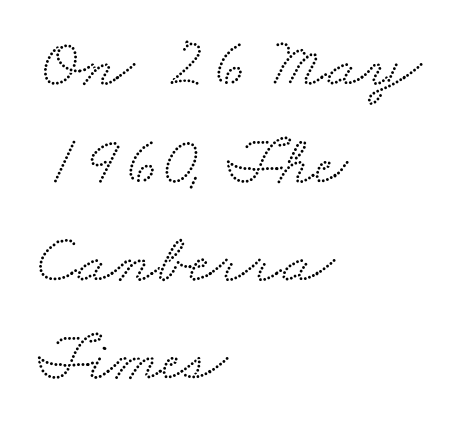
The image shows 71 px wide serif type; set left-aligned, normal line spacing (1.38x), normal letter spacing, not underlined; low stroke contrast and a small x-height.
